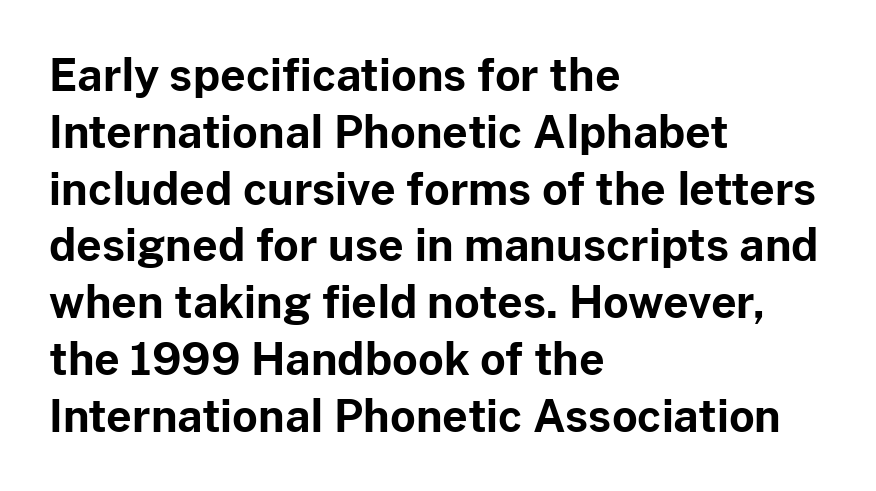
The characters display no serif detailing; their extremities are plain. Weight check: bold — yes, fully. The face used here is rendered with its standard letterfit. The glyphs are unaccompanied by any horizontal stroke below them. Think of a printed novel: that variable character pitch is what you see here. Compared with a centered layout, this one pins lines to the left instead.
